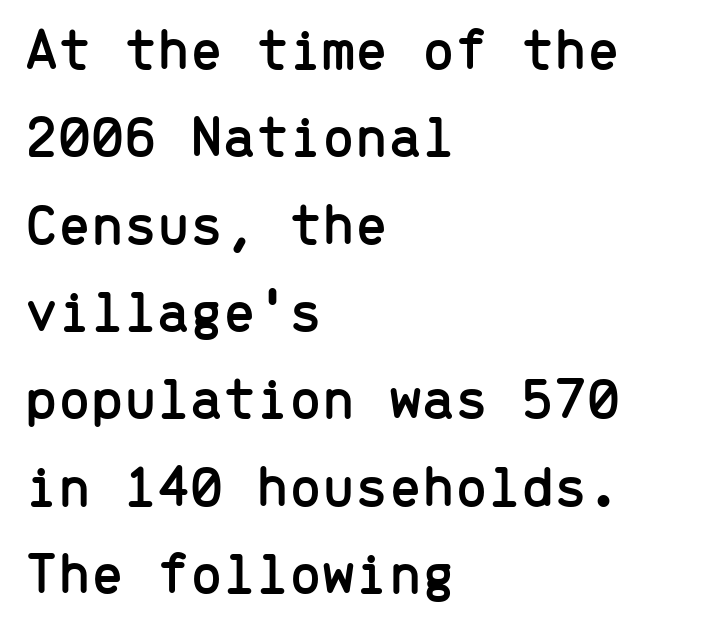
The image shows 59 px sans-serif type, upright, monospaced; set left-aligned, normal line spacing (1.48x), normal letter spacing, not underlined; low stroke contrast and a medium x-height.
